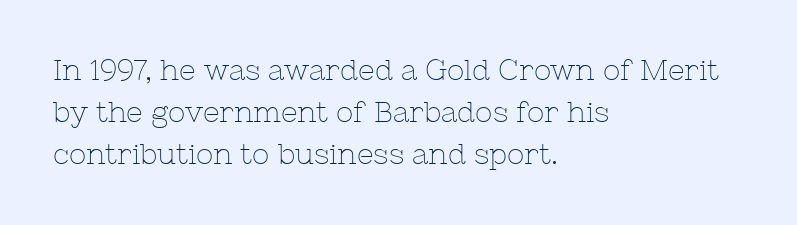
Every row of glyphs begins at an identical x-position on the left. The glyphs are unaccompanied by any horizontal stroke below them. Looks like regular typesetting: each glyph gets only the width it needs. Horizontal bands of white between lines are of average thickness. The line texture is even and compact thanks to regular tracking.
